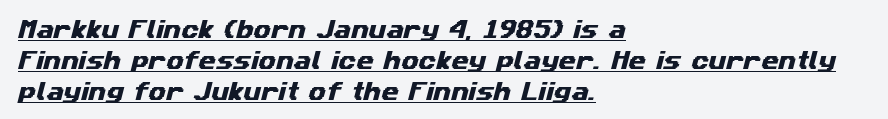
These lines sit exactly where default settings would place them. The paragraph shown leans on its left margin. In designer terms, the underline attribute is active on this setting. Students, note that the glyphs here touch the page at normal intervals.
